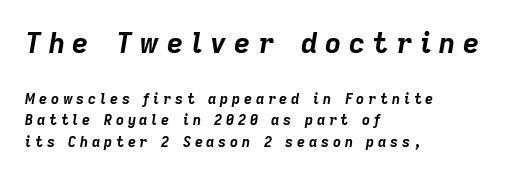
Compared with ordinary roman type, these characters are visibly tilted. The vertical gap from one line to the next is medium. The glyphs have the mass of a bold cut. The more generous point size was reserved for the upper chunk. The face used here is rendered with a markedly widened letterfit. Left-aligned paragraph, ragged on the right.
